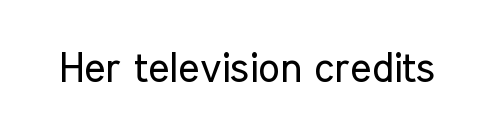
{"serif": "no", "italic": "no", "bold": "no", "weight": "regular", "width": "condensed", "stroke_contrast": "low", "x_height": "medium", "monospaced": "no", "underline": "no", "letter_spacing": "normal", "letter_spacing_em": 0.0, "glyph_px": 41}
